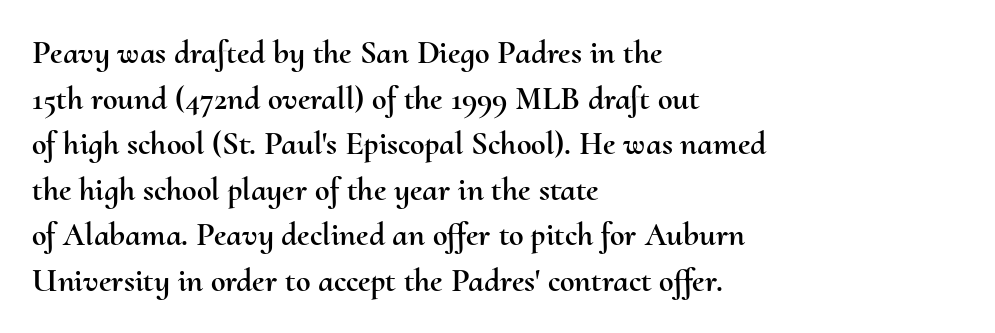
Proportional: the letters do not fall into vertical columns. The paragraph shown leans on its left margin. The space between consecutive lines is moderate. Any mark beneath the type? The region is blank. The letterforms sit shoulder to shoulder at normal distance. When letters stand straight like this, we call the style roman or upright.
